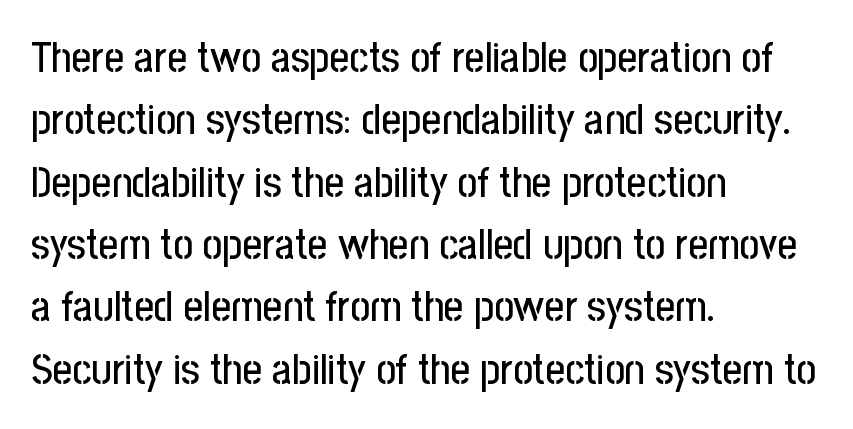
Q: Is the text italic (slanted)? A: No, it is upright.
Q: Is the typeface a serif or a sans-serif typeface? A: Sans-serif.
Q: Is the text underlined? A: No.
Q: How is the paragraph aligned? A: Left-aligned.
Q: Is the spacing between letters normal or unusually wide? A: Normal.
Q: Is the spacing between lines tight, normal or loose? A: Normal.
Q: Width (condensed, normal, or wide)? A: Condensed.
Q: Stroke contrast? A: Low.
Q: x-height? A: Medium.
Q: Monospaced? A: No.
